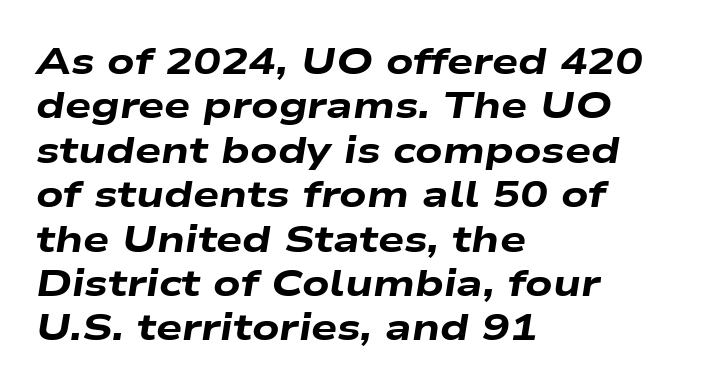
The image shows 37 px heavy, wide type, italic (leaning right); set left-aligned, line spacing 1.2x, normal letter spacing, not underlined; low stroke contrast and a medium x-height.
